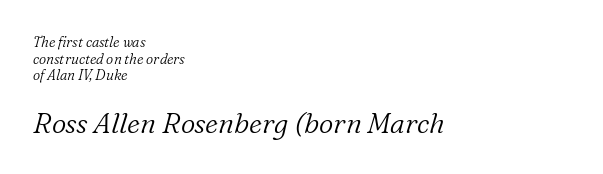
The image shows 28 px light serif type, italic (leaning right); set left-aligned, line spacing 1.18x, normal letter spacing, not underlined; the second (bottom) block is 2.0x larger; low stroke contrast and a medium x-height.
